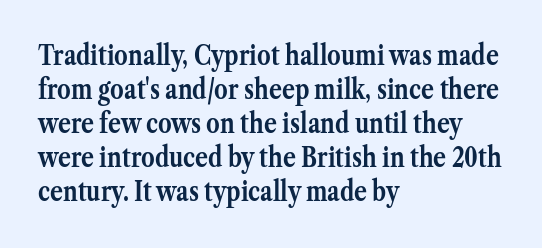
The image shows 27 px bold type, upright; set left-aligned, normal line spacing (1.26x), normal letter spacing, not underlined.
